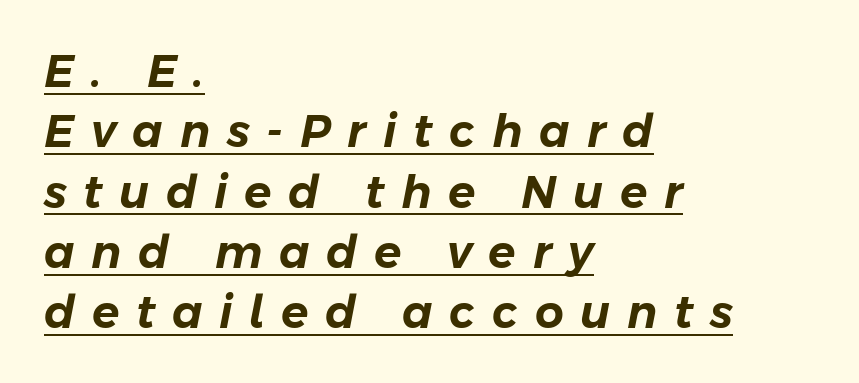
{"italic": "yes", "lean": "right", "slant_degrees": 11, "width": "normal", "stroke_contrast": "low", "x_height": "medium", "monospaced": "no", "underline": "yes", "align": "left", "line_spacing": "normal", "line_spacing_ratio": 1.34, "letter_spacing": "wide", "letter_spacing_em": 0.37, "glyph_px": 45}
